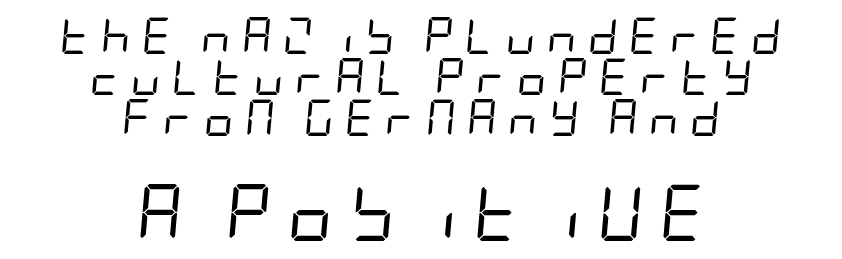
Q: Is the text bold? A: No.
Q: Is the text italic (slanted)? A: Yes, it leans right by about 5 degrees.
Q: Is the text underlined? A: No.
Q: How is the paragraph aligned? A: Centered.
Q: Is the spacing between letters normal or unusually wide? A: Unusually wide.
Q: Is the spacing between lines tight, normal or loose? A: Tight.
Q: Which block of text is set in a larger size, the first (top) or the second (bottom)? A: The second (bottom) one.
Q: Width (condensed, normal, or wide)? A: Condensed.
Q: Stroke contrast? A: Low.
Q: x-height? A: Large.
